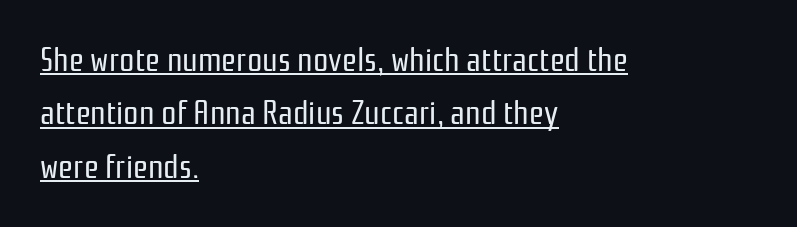
The image shows 34 px regular-weight, condensed sans-serif type, upright; set left-aligned, normal line spacing (1.57x), normal letter spacing, underlined; low stroke contrast and a medium x-height.
